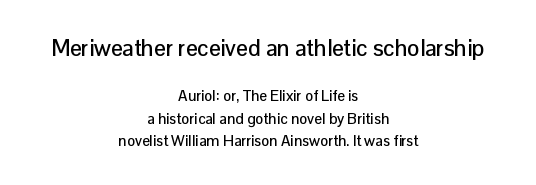
Q: Is the text italic (slanted)? A: No, it is upright.
Q: Is the text underlined? A: No.
Q: How is the paragraph aligned? A: Centered.
Q: Is the spacing between letters normal or unusually wide? A: Normal.
Q: Is the spacing between lines tight, normal or loose? A: Normal.
Q: Which block of text is set in a larger size, the first (top) or the second (bottom)? A: The first (top) one.
